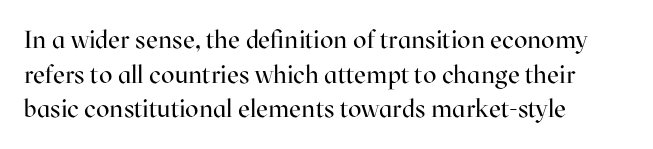
The letters stand straight up with perfectly vertical stems. The typesetter chose a ragged-right arrangement here. What's the leading like? Ordinary, nothing unusual. Nothing unusual about the tracking: characters are spaced as the font intends. Is the stroke heavy? The answer is a plain regular-or-lighter.
